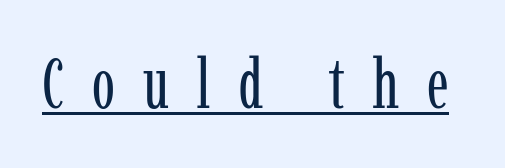
Glance below the letters and you will spot a drawn line. The font family rendered here belongs to the serif group. This sample has the flowing, uneven cadence of proportional lettering. The typeface has the unassuming heft of standard copy or less. Inter-character spacing is expanded well beyond the font's built-in metrics.
